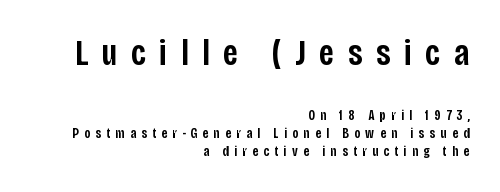
Q: Is the text bold? A: Semi-bold.
Q: Is the text italic (slanted)? A: No, it is upright.
Q: Is the typeface a serif or a sans-serif typeface? A: Sans-serif.
Q: Is the text underlined? A: No.
Q: How is the paragraph aligned? A: Right-aligned.
Q: Is the spacing between letters normal or unusually wide? A: Unusually wide.
Q: Is the spacing between lines tight, normal or loose? A: Normal.
Q: Which block of text is set in a larger size, the first (top) or the second (bottom)? A: The first (top) one.
Q: Width (condensed, normal, or wide)? A: Condensed.
Q: Stroke contrast? A: Low.
Q: x-height? A: Large.
Q: Monospaced? A: No.
